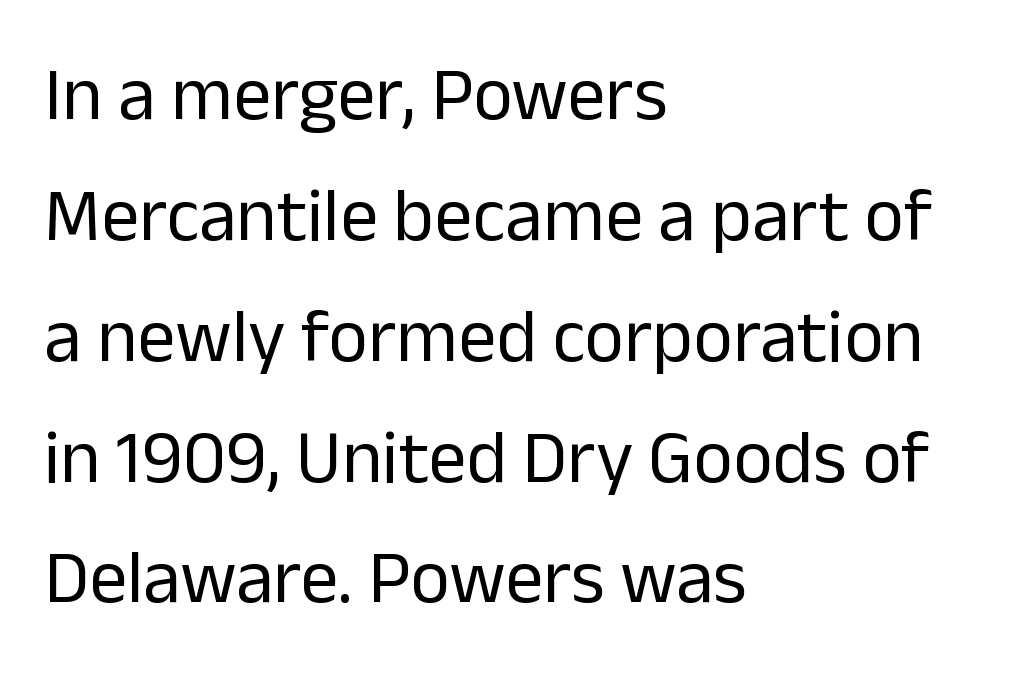
Check under the words: just untouched page. This sample has the flowing, uneven cadence of proportional lettering. Line spacing here is normal. Posture: vertical. Nothing sits at the stroke ends, so this counts as sans-serif. You could call the tracking neutral — neither tight nor loose.
